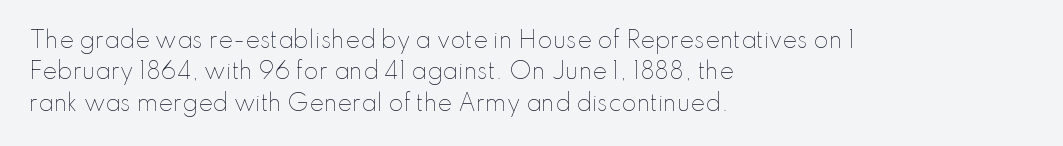
The line-height multiplier appears to be the usual default. The ragged edge is on the right, which tells us the setting is flush left. A typesetter would mark this as roman, not italic. This sample uses plain, unmodified letter spacing. No letter is thick-stroked: the sample isn't bold.
